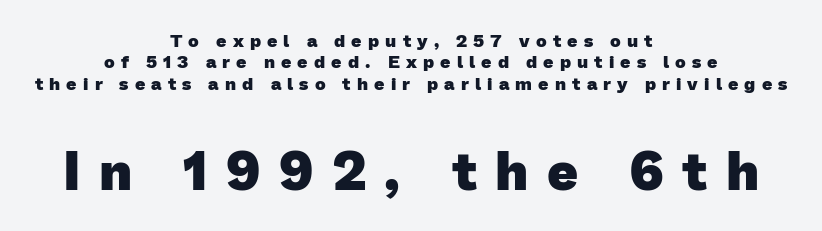
Q: Is the text bold? A: Yes.
Q: Is the typeface a serif or a sans-serif typeface? A: Sans-serif.
Q: Is the text underlined? A: No.
Q: How is the paragraph aligned? A: Centered.
Q: Is the spacing between letters normal or unusually wide? A: Unusually wide.
Q: Which block of text is set in a larger size, the first (top) or the second (bottom)? A: The second (bottom) one.
Q: Width (condensed, normal, or wide)? A: Normal.
Q: Stroke contrast? A: Low.
Q: x-height? A: Medium.
Q: Monospaced? A: No.
